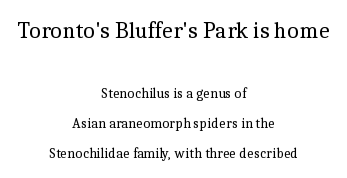
Q: Is the text bold? A: No.
Q: Is the text italic (slanted)? A: No, it is upright.
Q: Is the text underlined? A: No.
Q: How is the paragraph aligned? A: Centered.
Q: Is the spacing between letters normal or unusually wide? A: Normal.
Q: Is the spacing between lines tight, normal or loose? A: Loose.
Q: Which block of text is set in a larger size, the first (top) or the second (bottom)? A: The first (top) one.
